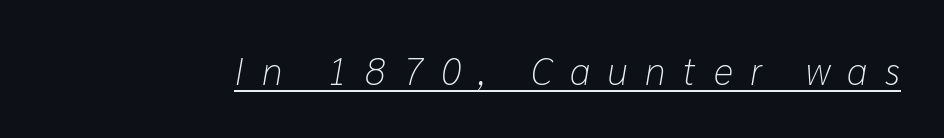
{"italic": "yes", "lean": "right", "slant_degrees": 10, "bold": "no", "weight": "light", "width": "normal", "stroke_contrast": "low", "x_height": "medium", "monospaced": "no", "underline": "yes", "letter_spacing": "wide", "letter_spacing_em": 0.46, "glyph_px": 38}
